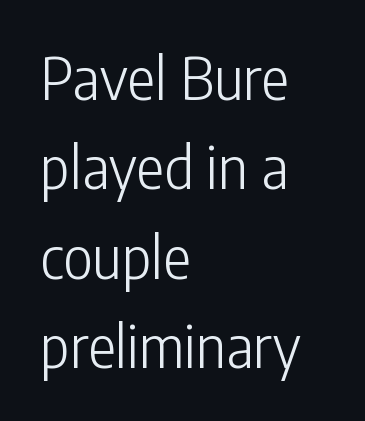
The image shows 58 px light, condensed sans-serif type, upright; set left-aligned, normal line spacing (1.54x), normal letter spacing, not underlined; low stroke contrast and a medium x-height.
